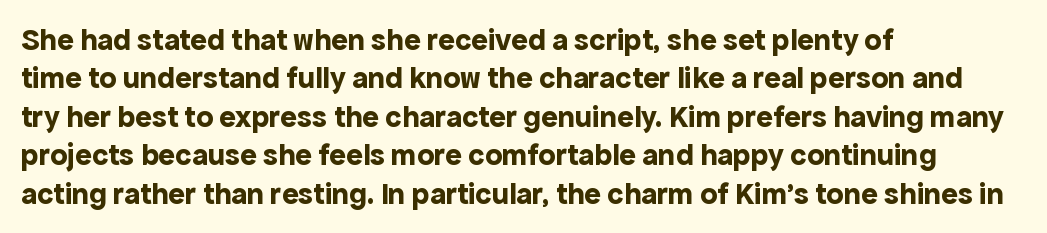
The image shows 31 px bold sans-serif type, upright; set left-aligned, line spacing 1.24x, normal letter spacing, not underlined; a medium x-height.
